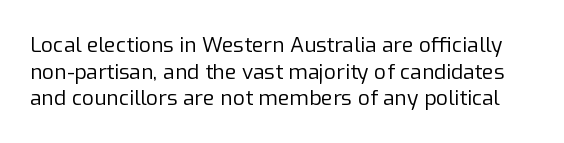
{"italic": "no", "bold": "no", "underline": "no", "line_spacing": "normal", "line_spacing_ratio": 1.27, "letter_spacing": "normal", "letter_spacing_em": 0.0, "glyph_px": 21}
